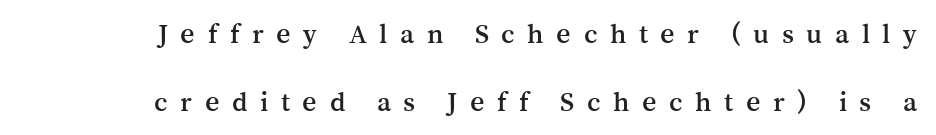
{"serif": "yes", "italic": "no", "width": "normal", "stroke_contrast": "medium", "x_height": "medium", "monospaced": "no", "underline": "no", "align": "right", "line_spacing": "loose", "line_spacing_ratio": 2.42, "letter_spacing": "wide", "letter_spacing_em": 0.45, "glyph_px": 28}
